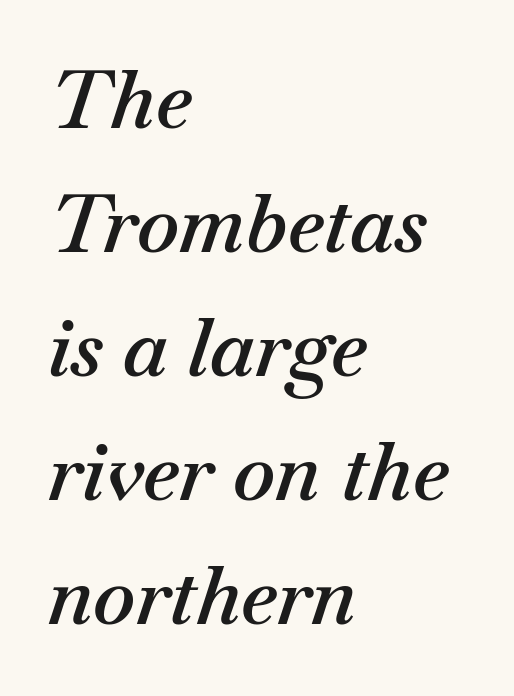
Q: Is the text bold? A: Semi-bold.
Q: Is the text italic (slanted)? A: Yes, it leans right by about 18 degrees.
Q: Is the text underlined? A: No.
Q: How is the paragraph aligned? A: Left-aligned.
Q: Is the spacing between letters normal or unusually wide? A: Normal.
Q: Is the spacing between lines tight, normal or loose? A: Normal.
Q: Width (condensed, normal, or wide)? A: Normal.
Q: Stroke contrast? A: Medium.
Q: x-height? A: Small.
Q: Monospaced? A: No.
